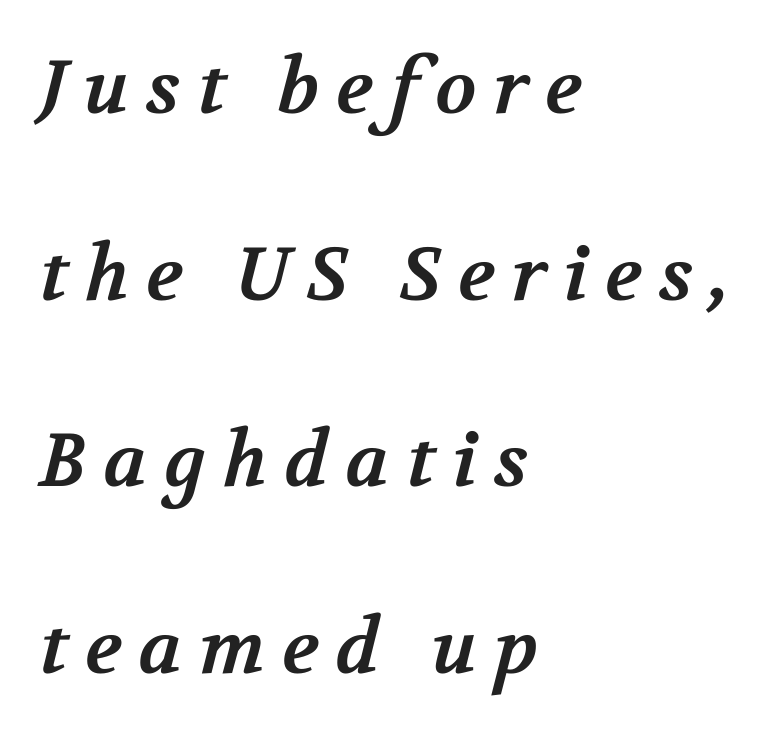
{"serif": "yes", "bold": "yes", "weight": "bold", "width": "normal", "stroke_contrast": "medium", "x_height": "medium", "monospaced": "no", "underline": "no", "align": "left", "line_spacing": "loose", "line_spacing_ratio": 2.49, "letter_spacing": "wide", "letter_spacing_em": 0.23, "glyph_px": 75}
